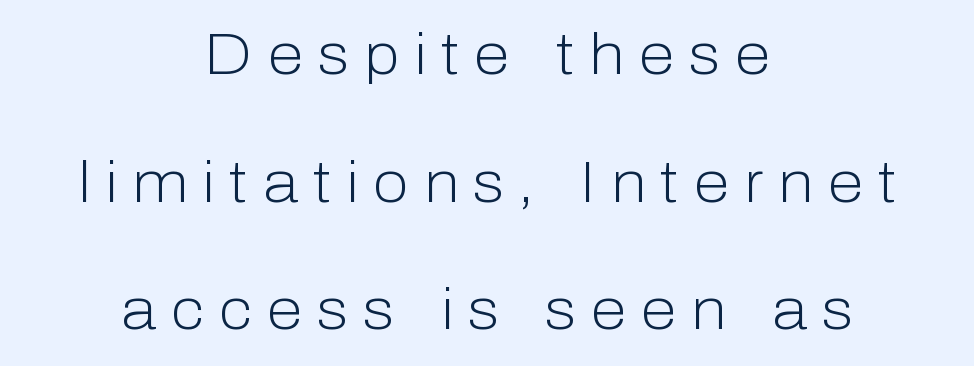
Line spacing here is loose. Observe the wide spacing: letters keep a clear distance from each other. The letters advance in unequal steps, a hallmark of proportional type. Upright lettering throughout.
